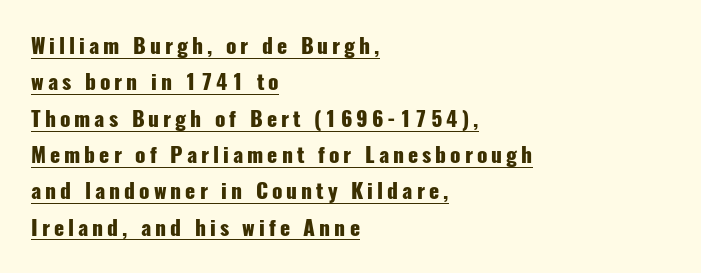
Q: Is the text bold? A: Yes.
Q: Is the text italic (slanted)? A: No, it is upright.
Q: Is the text underlined? A: Yes.
Q: How is the paragraph aligned? A: Left-aligned.
